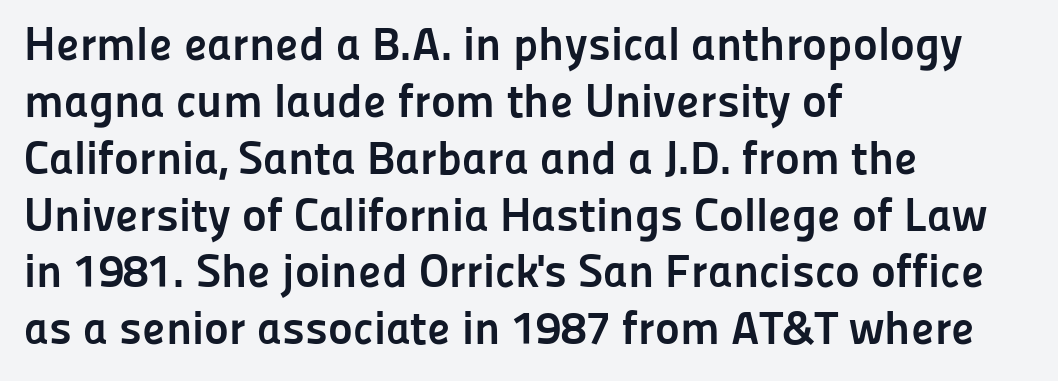
In CSS terms this would be text-align: left. The letters carry no serifs — their stems end cleanly without finishing strokes. Short note: letters normally spaced. Posture: straight, roman, zero tilt. Underlining? Definitely not there.
